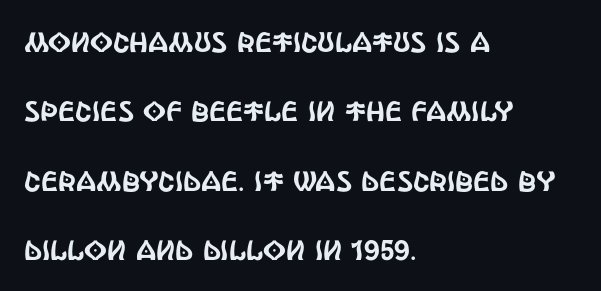
Does the type have serifs? No, each stem ends abruptly. Line spacing here is loose. The passage is arranged the way most books set body copy — flush left. The font's upright variant was chosen for this text.
